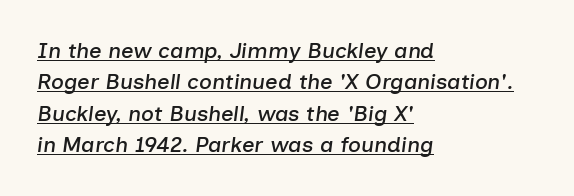
Where is the straight margin? On the left. Leading matches the norm, producing a regular column. An italicized treatment has been applied to the whole sample. Does a line run under the words? Yes, clearly.
